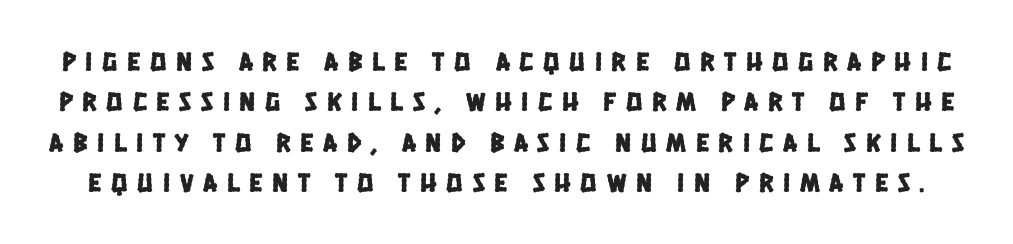
Q: Is the text underlined? A: No.
Q: Is the spacing between letters normal or unusually wide? A: Unusually wide.
Q: Is the spacing between lines tight, normal or loose? A: Normal.
